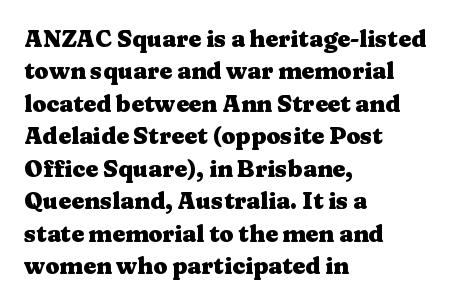
Q: Is the text bold? A: Yes.
Q: Is the text italic (slanted)? A: No, it is upright.
Q: Is the text underlined? A: No.
Q: How is the paragraph aligned? A: Left-aligned.
Q: Is the spacing between letters normal or unusually wide? A: Normal.
Q: Is the spacing between lines tight, normal or loose? A: Normal.
